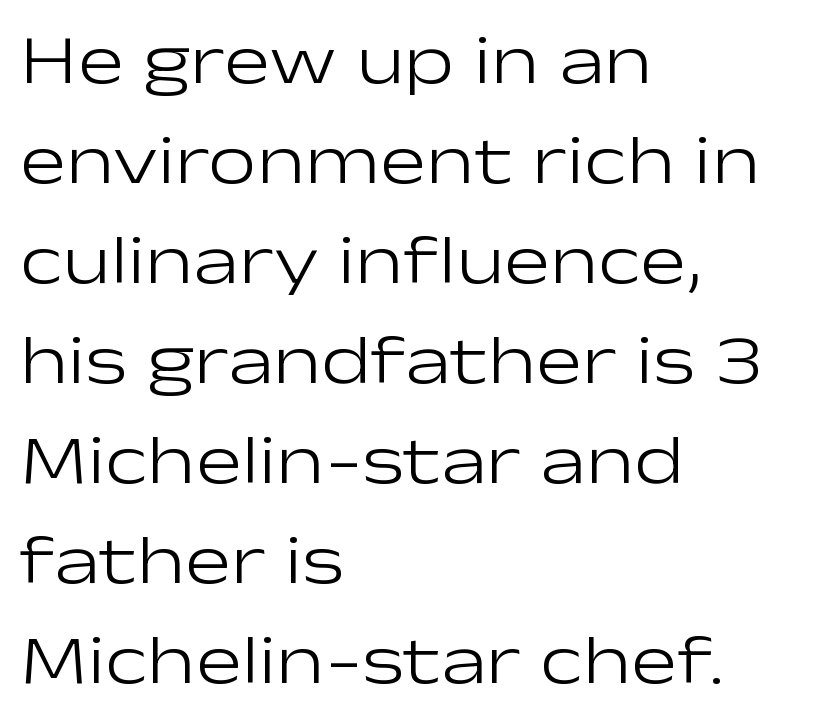
Q: Is the text bold? A: No.
Q: Is the text italic (slanted)? A: No, it is upright.
Q: Is the typeface a serif or a sans-serif typeface? A: Sans-serif.
Q: Is the text underlined? A: No.
Q: How is the paragraph aligned? A: Left-aligned.
Q: Is the spacing between letters normal or unusually wide? A: Normal.
Q: Is the spacing between lines tight, normal or loose? A: Normal.
Q: Width (condensed, normal, or wide)? A: Wide.
Q: Stroke contrast? A: Low.
Q: x-height? A: Medium.
Q: Monospaced? A: No.
